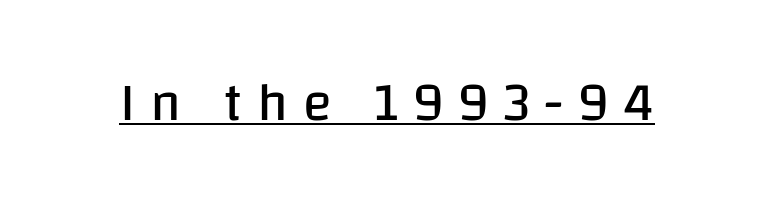
The image shows 54 px regular-weight sans-serif type, upright; set unusually wide letter spacing (+0.27 em), underlined; low stroke contrast and a large x-height.
